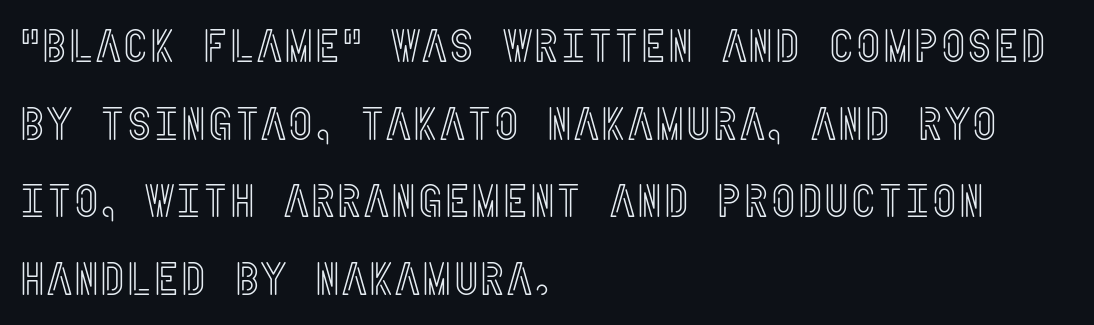
{"italic": "no", "width": "condensed", "x_height": "large", "underline": "no", "align": "left", "line_spacing": "normal", "line_spacing_ratio": 1.69, "letter_spacing": "normal", "letter_spacing_em": 0.0, "glyph_px": 46}
